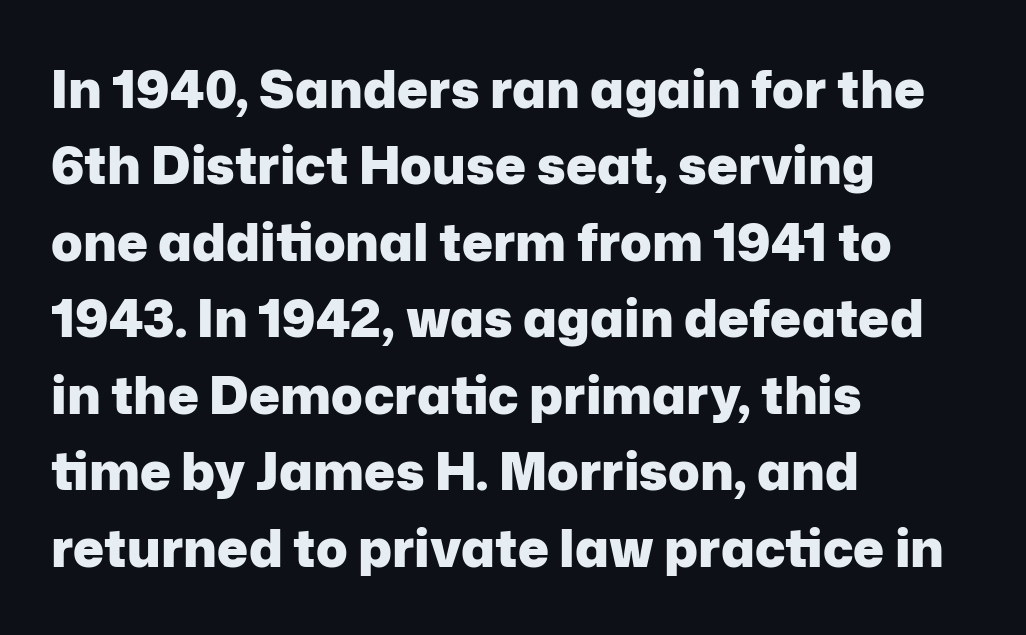
The image shows 52 px heavy sans-serif type, upright; set left-aligned, normal line spacing (1.47x), normal letter spacing, not underlined; low stroke contrast and a medium x-height.
